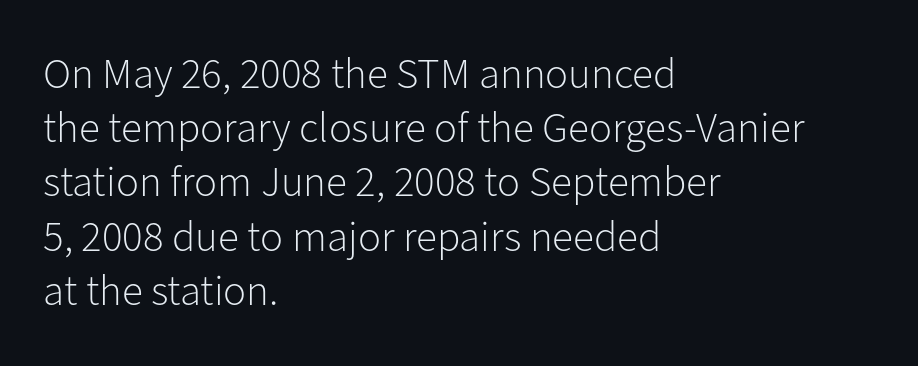
Q: Is the text bold? A: No.
Q: Is the text italic (slanted)? A: No, it is upright.
Q: Is the typeface a serif or a sans-serif typeface? A: Sans-serif.
Q: Is the text underlined? A: No.
Q: How is the paragraph aligned? A: Left-aligned.
Q: Is the spacing between letters normal or unusually wide? A: Normal.
Q: Is the spacing between lines tight, normal or loose? A: Normal.
Q: Width (condensed, normal, or wide)? A: Normal.
Q: Stroke contrast? A: Low.
Q: x-height? A: Medium.
Q: Monospaced? A: No.
